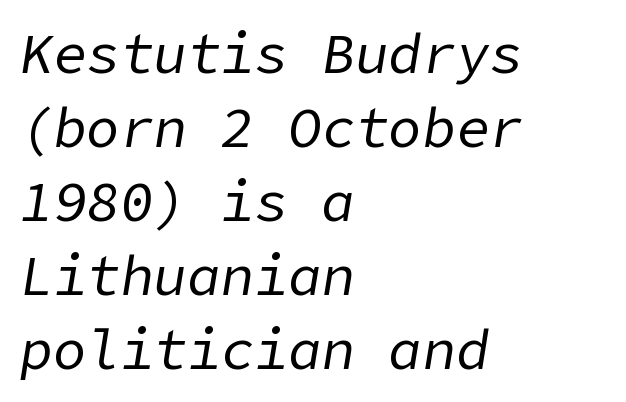
The rendering applies a slant to the glyphs. Layout note: lines flush left. Tracking value appears to be zero — textbook default spacing. Summary of weight: not heavy and not bold. The strip under each line holds only bare page. Interline gaps are of average width in this sample.
